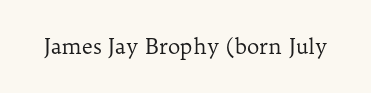
The image shows 21 px text type, upright; set normal letter spacing, not underlined.
